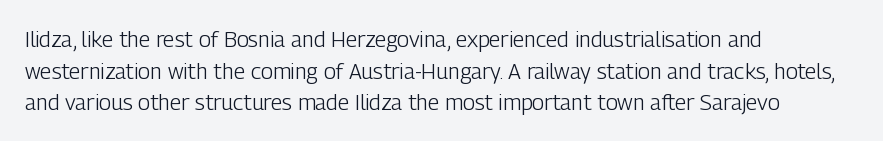
The image shows 22 px text type, upright; set left-aligned, normal line spacing (1.44x), normal letter spacing, not underlined.
